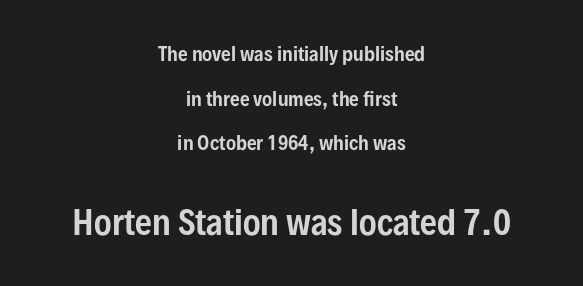
The image shows 33 px condensed sans-serif type, upright; set centered, loose line spacing (2.35x), normal letter spacing, not underlined; the second (bottom) block is 1.74x larger; low stroke contrast and a medium x-height.
